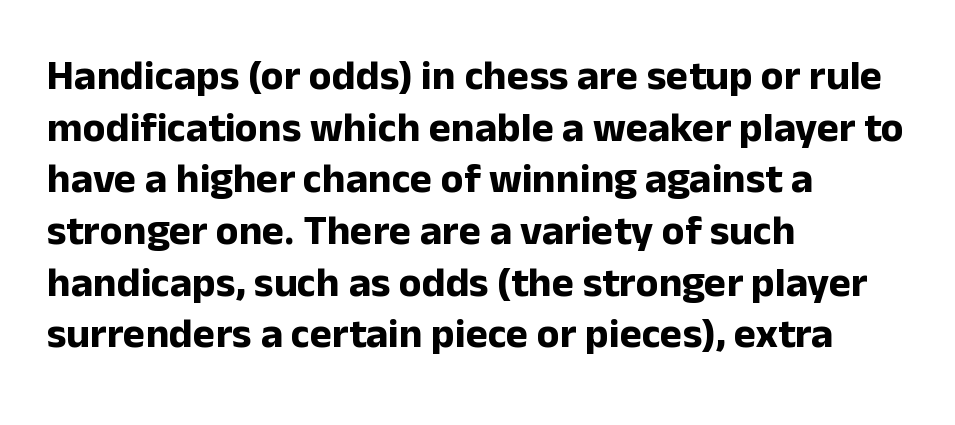
Caption: multi-line text, flush left, ragged right. Vertical strokes here are truly vertical. Think of a printed novel: that variable character pitch is what you see here. What stands out about the letter spacing? Nothing — it is the standard amount. Observe the absence of serifs on each vertical stroke in this sample. How heavy is the stroke? Heavy — this is a bold.
